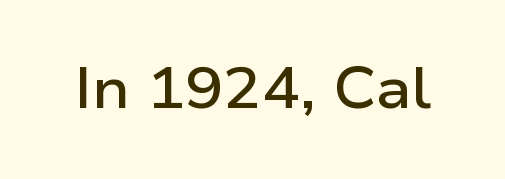
The image shows 57 px semibold, wide sans-serif type, upright; set normal letter spacing, not underlined; low stroke contrast and a medium x-height.
